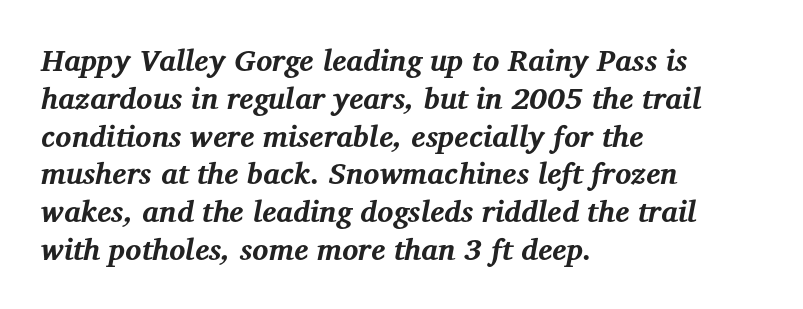
{"serif": "yes", "italic": "yes", "lean": "right", "slant_degrees": 12, "bold": "yes", "weight": "bold", "width": "normal", "stroke_contrast": "medium", "x_height": "medium", "monospaced": "no", "underline": "no", "align": "left", "line_spacing": "normal", "line_spacing_ratio": 1.26, "letter_spacing": "normal", "letter_spacing_em": 0.0, "glyph_px": 30}
